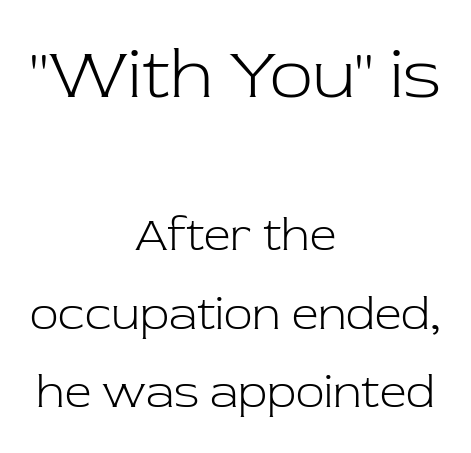
{"serif": "yes", "italic": "no", "bold": "no", "weight": "light", "width": "normal", "stroke_contrast": "low", "x_height": "medium", "monospaced": "no", "underline": "no", "align": "center", "line_spacing": "normal", "line_spacing_ratio": 1.67, "letter_spacing": "normal", "letter_spacing_em": 0.0, "larger_block": "first", "size_ratio": 1.51, "glyph_px": 71}
